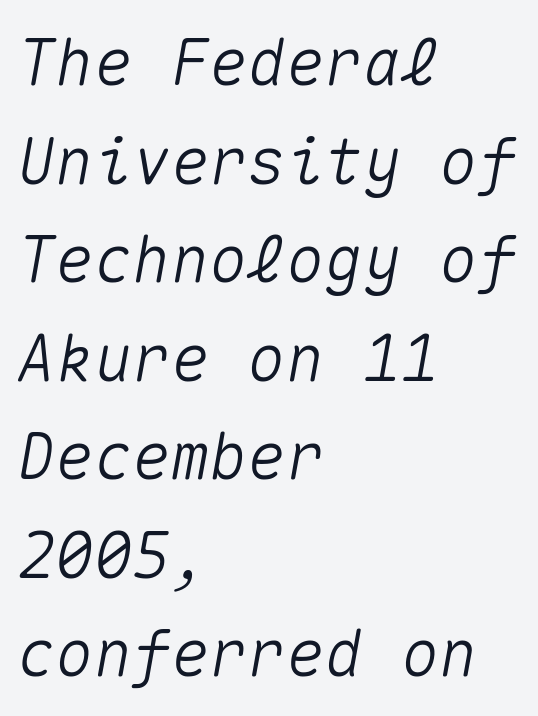
The image shows 64 px text type, italic (leaning right), monospaced; set left-aligned, normal line spacing (1.54x), normal letter spacing, not underlined; medium stroke contrast and a medium x-height.
